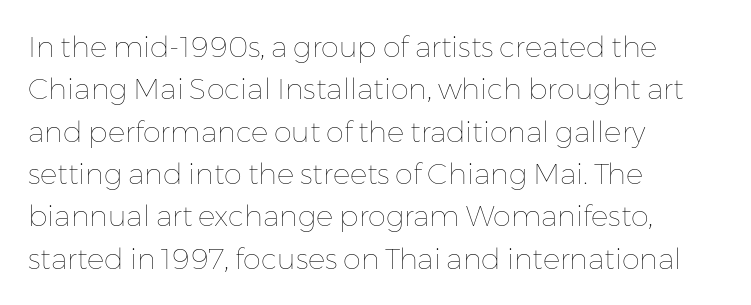
{"italic": "no", "bold": "no", "weight": "thin", "width": "normal", "stroke_contrast": "low", "x_height": "medium", "monospaced": "no", "underline": "no", "align": "left", "line_spacing": "normal", "line_spacing_ratio": 1.46, "letter_spacing": "normal", "letter_spacing_em": 0.0, "glyph_px": 29}
